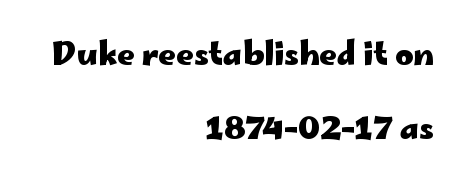
Q: Is the text bold? A: Yes.
Q: Is the text italic (slanted)? A: No, it is upright.
Q: Is the typeface a serif or a sans-serif typeface? A: Sans-serif.
Q: Is the text underlined? A: No.
Q: How is the paragraph aligned? A: Right-aligned.
Q: Is the spacing between letters normal or unusually wide? A: Normal.
Q: Is the spacing between lines tight, normal or loose? A: Loose.
Q: Width (condensed, normal, or wide)? A: Wide.
Q: Stroke contrast? A: Low.
Q: x-height? A: Small.
Q: Monospaced? A: No.
